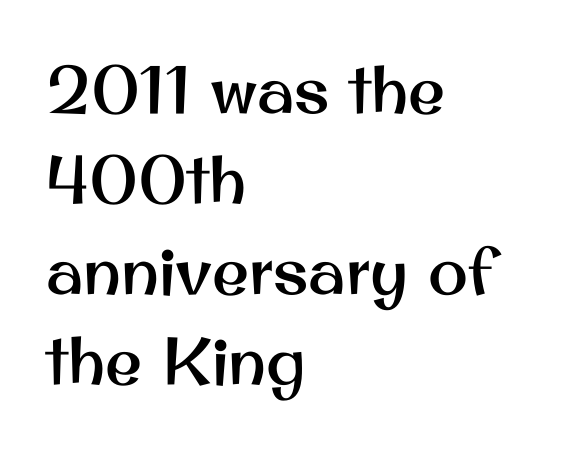
{"serif": "no", "italic": "no", "width": "normal", "stroke_contrast": "medium", "x_height": "small", "monospaced": "no", "underline": "no", "align": "left", "line_spacing": "normal", "line_spacing_ratio": 1.35, "letter_spacing": "normal", "letter_spacing_em": 0.0, "glyph_px": 67}
